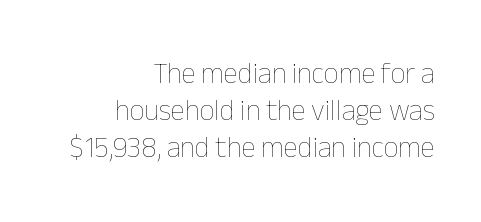
{"italic": "no", "bold": "no", "weight": "thin", "width": "normal", "stroke_contrast": "low", "x_height": "medium", "monospaced": "no", "underline": "no", "align": "right", "line_spacing": "normal", "line_spacing_ratio": 1.28, "letter_spacing": "normal", "letter_spacing_em": 0.0, "glyph_px": 29}
